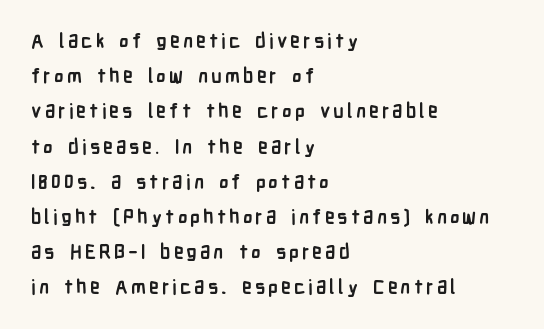
Q: Is the text bold? A: Yes.
Q: Is the text italic (slanted)? A: No, it is upright.
Q: Is the text underlined? A: No.
Q: How is the paragraph aligned? A: Left-aligned.
